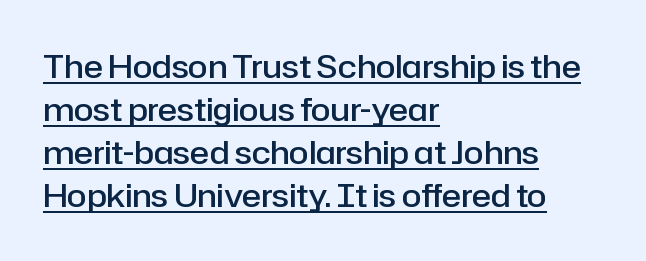
{"serif": "no", "italic": "no", "bold": "semi", "weight": "semibold", "width": "normal", "stroke_contrast": "low", "x_height": "medium", "monospaced": "no", "underline": "yes", "align": "left", "line_spacing": "normal", "line_spacing_ratio": 1.34, "letter_spacing": "normal", "letter_spacing_em": 0.0, "glyph_px": 32}
